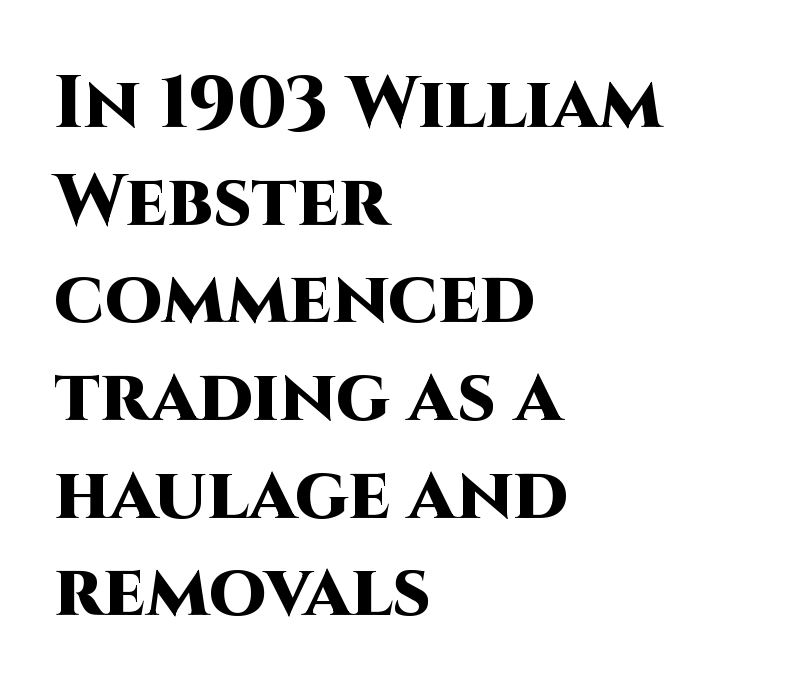
{"serif": "no", "italic": "no", "bold": "yes", "weight": "heavy", "width": "normal", "stroke_contrast": "high", "x_height": "large", "monospaced": "no", "underline": "no", "align": "left", "line_spacing": "normal", "line_spacing_ratio": 1.32, "letter_spacing": "normal", "letter_spacing_em": 0.0, "glyph_px": 74}
